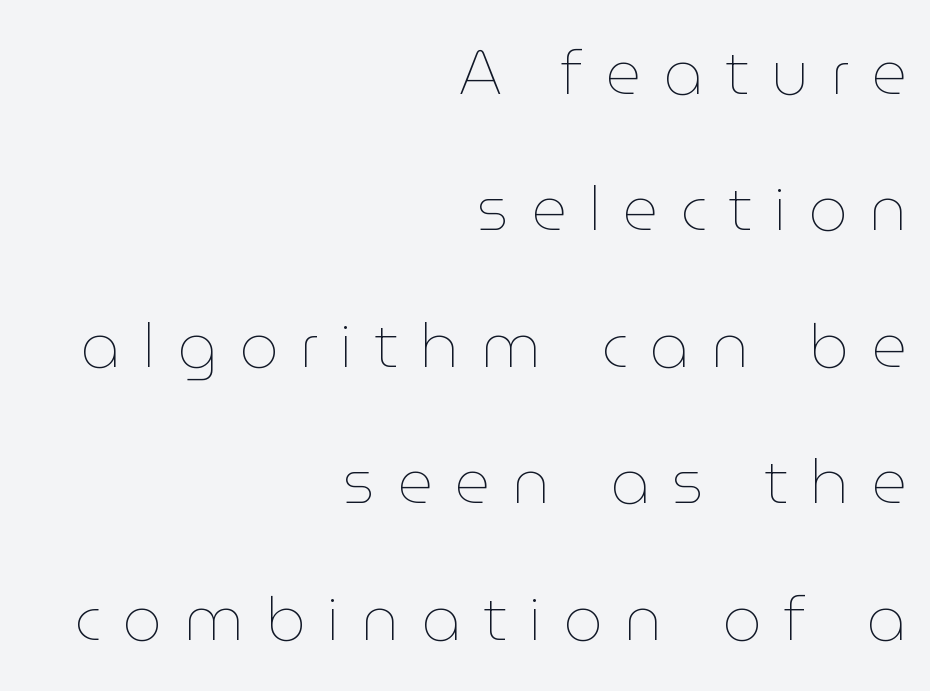
The image shows 62 px thin type, upright; set right-aligned, loose line spacing (2.2x), unusually wide letter spacing (+0.35 em), not underlined; low stroke contrast and a medium x-height.
